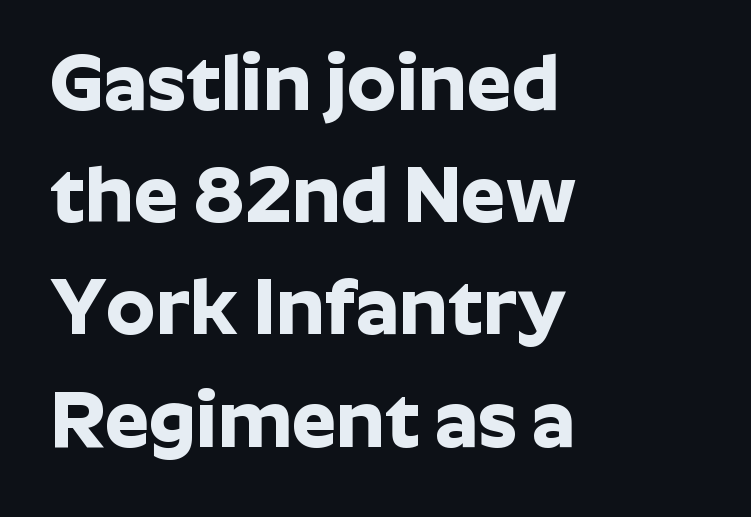
Q: Is the text bold? A: Yes.
Q: Is the text italic (slanted)? A: No, it is upright.
Q: Is the typeface a serif or a sans-serif typeface? A: Sans-serif.
Q: Is the text underlined? A: No.
Q: How is the paragraph aligned? A: Left-aligned.
Q: Is the spacing between letters normal or unusually wide? A: Normal.
Q: Is the spacing between lines tight, normal or loose? A: Normal.
Q: Width (condensed, normal, or wide)? A: Normal.
Q: Stroke contrast? A: Low.
Q: x-height? A: Medium.
Q: Monospaced? A: No.
